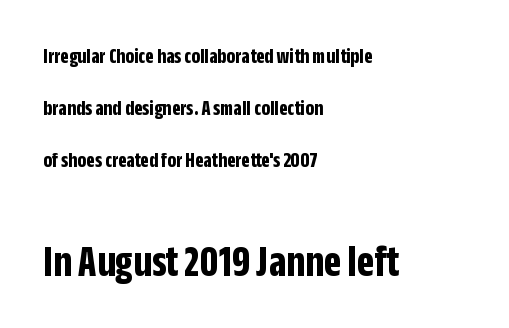
{"serif": "no", "italic": "no", "bold": "yes", "weight": "bold", "width": "condensed", "stroke_contrast": "low", "x_height": "large", "monospaced": "no", "underline": "no", "align": "left", "line_spacing": "loose", "line_spacing_ratio": 2.36, "letter_spacing": "normal", "letter_spacing_em": 0.0, "larger_block": "second", "size_ratio": 2.05, "glyph_px": 45}
